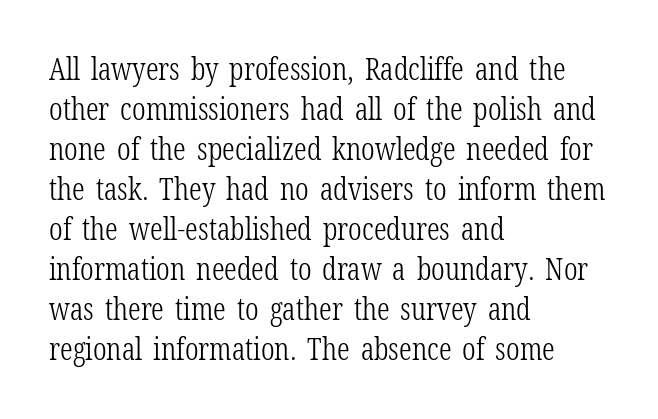
The image shows 31 px light, condensed serif type, upright; set left-aligned, normal line spacing (1.29x), normal letter spacing, not underlined; low stroke contrast and a medium x-height.
